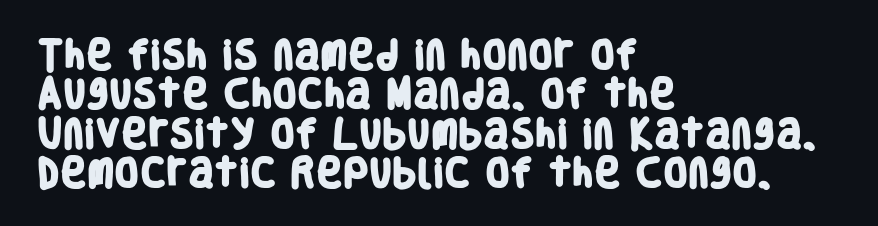
The typeface chosen for these lines omits serifs. Letters rest on an invisible, unmarked baseline. Typesetter's note: full bold, strokes at maximum text heaviness. The face used here is rendered with its standard letterfit.
